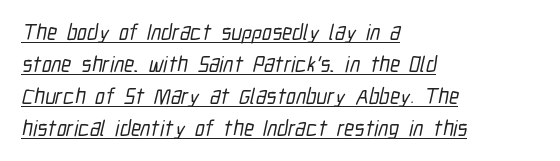
{"underline": "yes", "align": "left", "line_spacing": "normal", "line_spacing_ratio": 1.45, "letter_spacing": "normal", "letter_spacing_em": 0.0, "glyph_px": 22}
